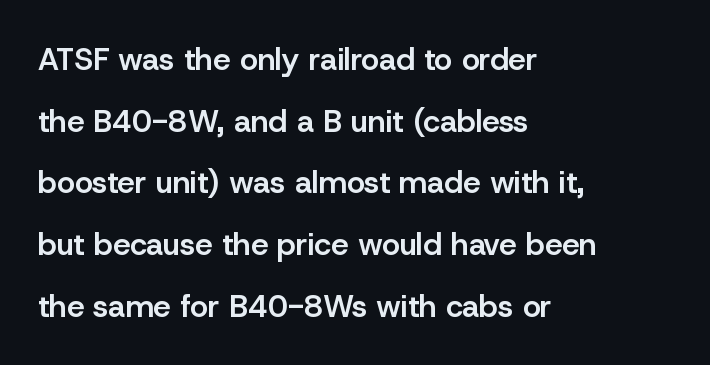
The image shows 31 px semibold sans-serif type, upright; set left-aligned, loose line spacing (1.99x), normal letter spacing, not underlined; low stroke contrast and a medium x-height.
